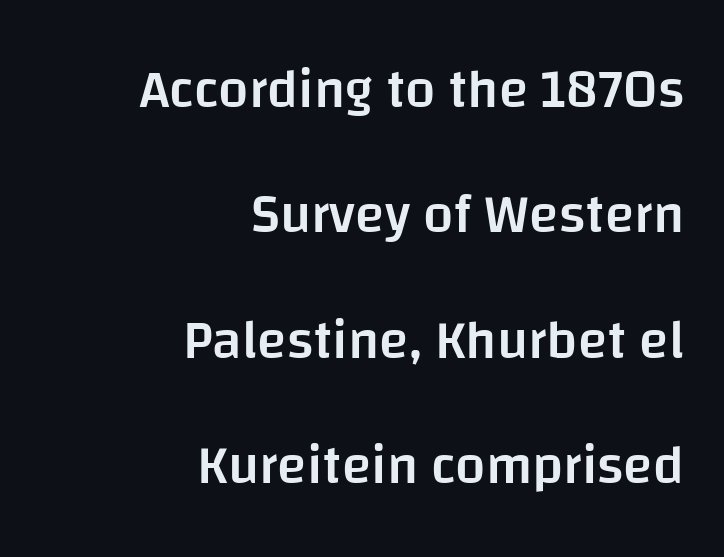
Q: Is the text bold? A: Semi-bold.
Q: Is the text italic (slanted)? A: No, it is upright.
Q: Is the typeface a serif or a sans-serif typeface? A: Sans-serif.
Q: Is the text underlined? A: No.
Q: How is the paragraph aligned? A: Right-aligned.
Q: Is the spacing between letters normal or unusually wide? A: Normal.
Q: Is the spacing between lines tight, normal or loose? A: Loose.
Q: Width (condensed, normal, or wide)? A: Normal.
Q: Stroke contrast? A: Low.
Q: x-height? A: Large.
Q: Monospaced? A: No.
